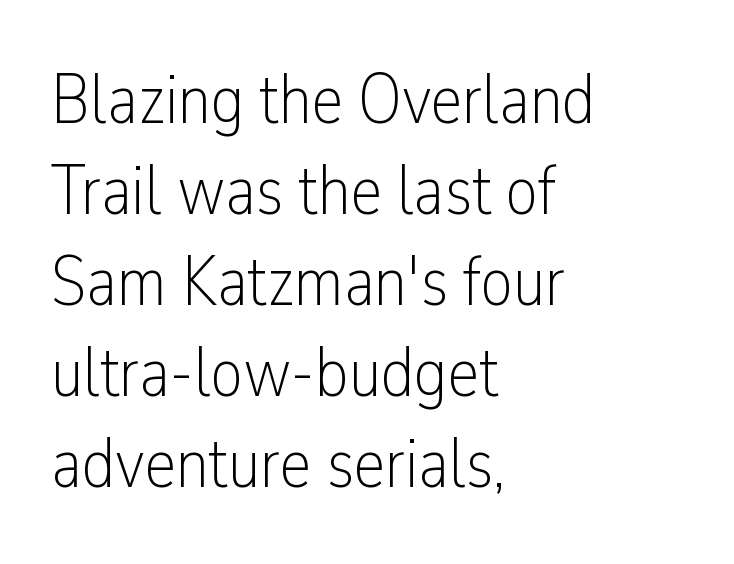
The image shows 71 px light, condensed sans-serif type, upright; set left-aligned, normal line spacing (1.28x), normal letter spacing, not underlined; low stroke contrast and a medium x-height.
